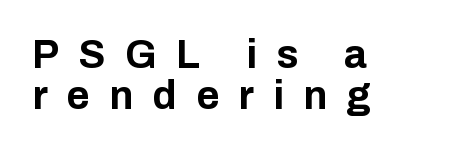
Q: Is the text bold? A: Yes.
Q: Is the text italic (slanted)? A: No, it is upright.
Q: Is the typeface a serif or a sans-serif typeface? A: Sans-serif.
Q: Is the text underlined? A: No.
Q: How is the paragraph aligned? A: Left-aligned.
Q: Is the spacing between letters normal or unusually wide? A: Unusually wide.
Q: Is the spacing between lines tight, normal or loose? A: Tight.
Q: Width (condensed, normal, or wide)? A: Normal.
Q: Stroke contrast? A: Low.
Q: x-height? A: Medium.
Q: Monospaced? A: No.
